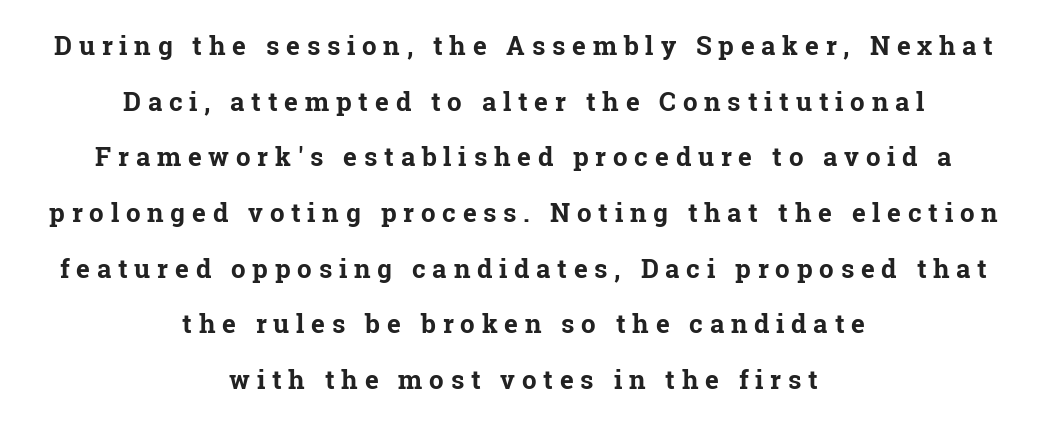
{"italic": "no", "bold": "yes", "underline": "no", "align": "center", "line_spacing": "loose", "line_spacing_ratio": 2.14, "letter_spacing": "wide", "letter_spacing_em": 0.26, "glyph_px": 26}
